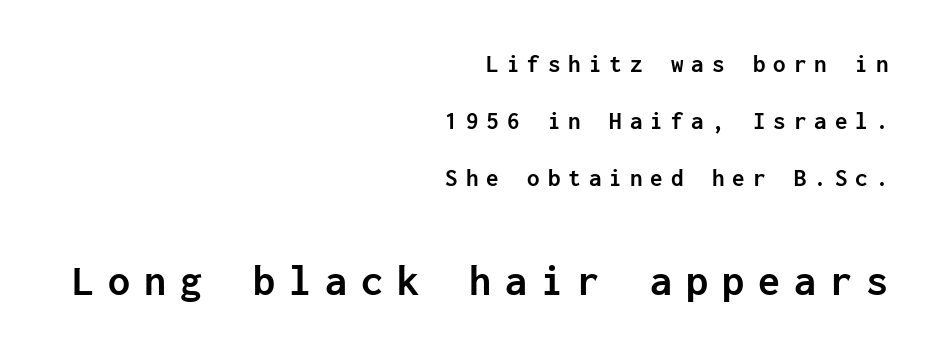
The image shows 44 px semibold sans-serif type, upright, monospaced; set right-aligned, loose line spacing (2.29x), unusually wide letter spacing (+0.32 em), not underlined; the second (bottom) block is 1.76x larger; low stroke contrast and a medium x-height.
